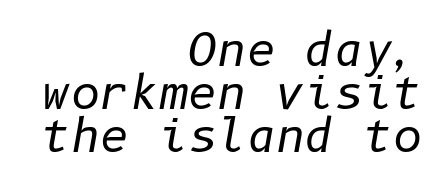
The image shows 45 px regular-weight type, italic (leaning right); set right-aligned, tight line spacing (0.96x), normal letter spacing, not underlined; low stroke contrast and a medium x-height.
